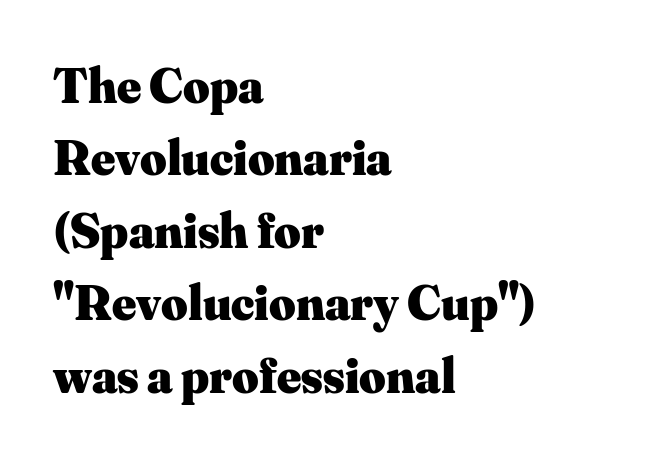
Q: Is the text bold? A: Yes.
Q: Is the text italic (slanted)? A: No, it is upright.
Q: Is the typeface a serif or a sans-serif typeface? A: Serif.
Q: Is the text underlined? A: No.
Q: How is the paragraph aligned? A: Left-aligned.
Q: Is the spacing between letters normal or unusually wide? A: Normal.
Q: Is the spacing between lines tight, normal or loose? A: Normal.
Q: Width (condensed, normal, or wide)? A: Normal.
Q: Stroke contrast? A: Medium.
Q: x-height? A: Small.
Q: Monospaced? A: No.
